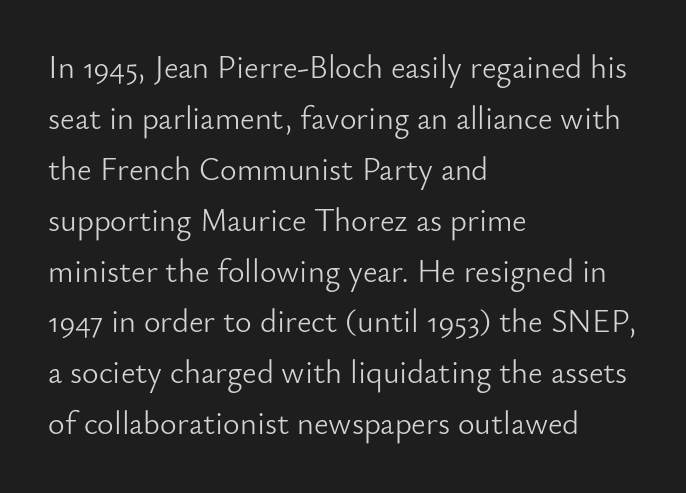
Q: Is the text bold? A: No.
Q: Is the text italic (slanted)? A: No, it is upright.
Q: Is the typeface a serif or a sans-serif typeface? A: Sans-serif.
Q: Is the text underlined? A: No.
Q: How is the paragraph aligned? A: Left-aligned.
Q: Is the spacing between letters normal or unusually wide? A: Normal.
Q: Is the spacing between lines tight, normal or loose? A: Normal.
Q: Width (condensed, normal, or wide)? A: Normal.
Q: Stroke contrast? A: Low.
Q: x-height? A: Small.
Q: Monospaced? A: No.
